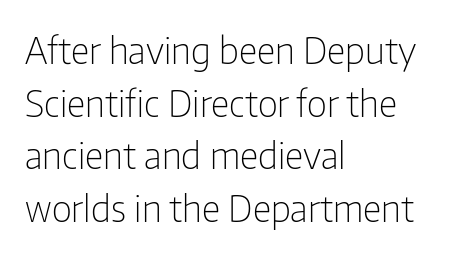
Q: Is the text bold? A: No.
Q: Is the text italic (slanted)? A: No, it is upright.
Q: Is the typeface a serif or a sans-serif typeface? A: Sans-serif.
Q: Is the text underlined? A: No.
Q: How is the paragraph aligned? A: Left-aligned.
Q: Is the spacing between letters normal or unusually wide? A: Normal.
Q: Is the spacing between lines tight, normal or loose? A: Normal.
Q: Width (condensed, normal, or wide)? A: Condensed.
Q: Stroke contrast? A: Low.
Q: x-height? A: Medium.
Q: Monospaced? A: No.
